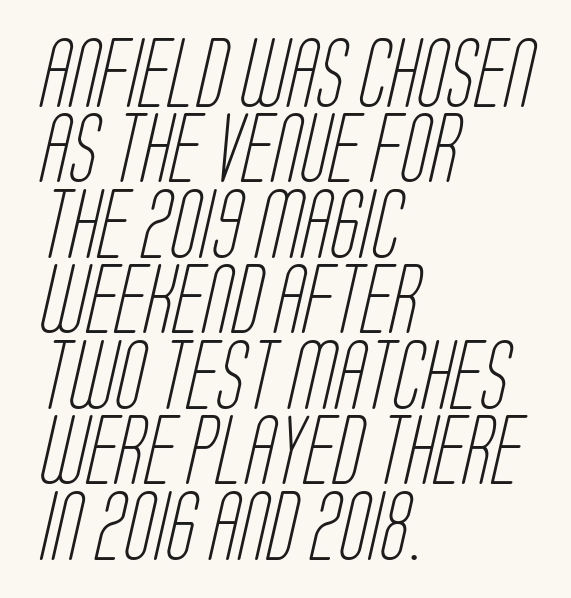
The image shows 68 px light, condensed sans-serif type; set left-aligned, tight line spacing (1.11x), normal letter spacing, not underlined; low stroke contrast and a large x-height.
